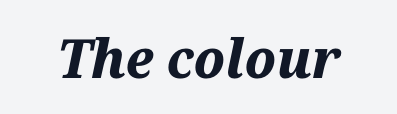
Q: Is the text bold? A: Yes.
Q: Is the text italic (slanted)? A: Yes, it leans right by about 12 degrees.
Q: Is the text underlined? A: No.
Q: Is the spacing between letters normal or unusually wide? A: Normal.
Q: Width (condensed, normal, or wide)? A: Normal.
Q: Stroke contrast? A: Medium.
Q: x-height? A: Medium.
Q: Monospaced? A: No.
